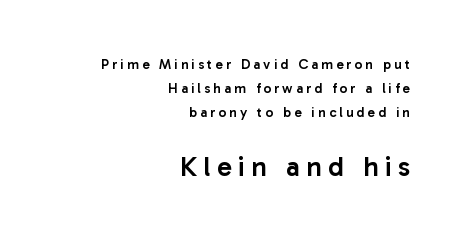
{"serif": "no", "italic": "no", "bold": "semi", "weight": "semibold", "width": "normal", "stroke_contrast": "low", "x_height": "medium", "monospaced": "no", "underline": "no", "align": "right", "line_spacing_ratio": 1.71, "letter_spacing": "wide", "letter_spacing_em": 0.22, "larger_block": "second", "size_ratio": 2.0, "glyph_px": 28}
